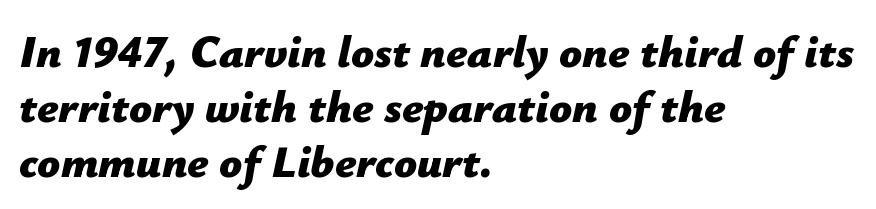
The image shows 45 px bold type, italic (leaning right); set left-aligned, line spacing 1.22x, normal letter spacing, not underlined; low stroke contrast and a medium x-height.
